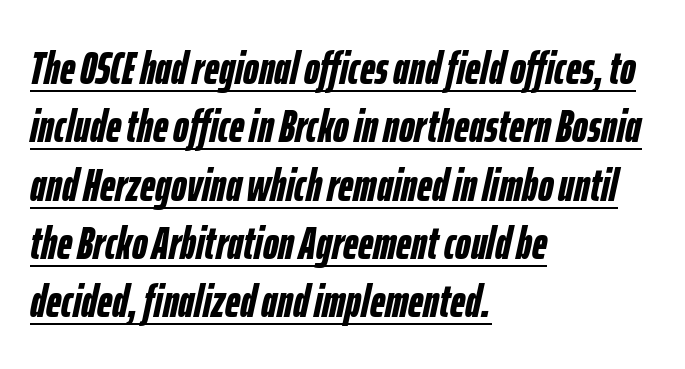
{"italic": "yes", "lean": "right", "slant_degrees": 12, "bold": "yes", "weight": "semibold", "width": "condensed", "stroke_contrast": "low", "x_height": "medium", "monospaced": "no", "underline": "yes", "align": "left", "line_spacing_ratio": 1.24, "letter_spacing": "normal", "letter_spacing_em": 0.0, "glyph_px": 47}
